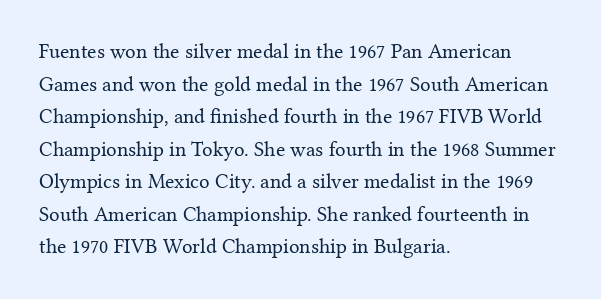
Q: Is the text bold? A: No.
Q: Is the text italic (slanted)? A: No, it is upright.
Q: Is the text underlined? A: No.
Q: How is the paragraph aligned? A: Left-aligned.
Q: Is the spacing between letters normal or unusually wide? A: Normal.
Q: Is the spacing between lines tight, normal or loose? A: Normal.
